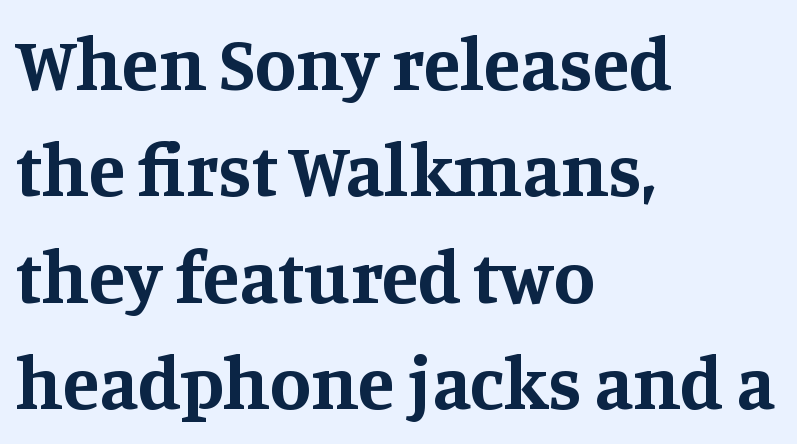
The image shows 75 px bold serif type, upright; set left-aligned, normal line spacing (1.42x), normal letter spacing, not underlined; medium stroke contrast and a large x-height.
